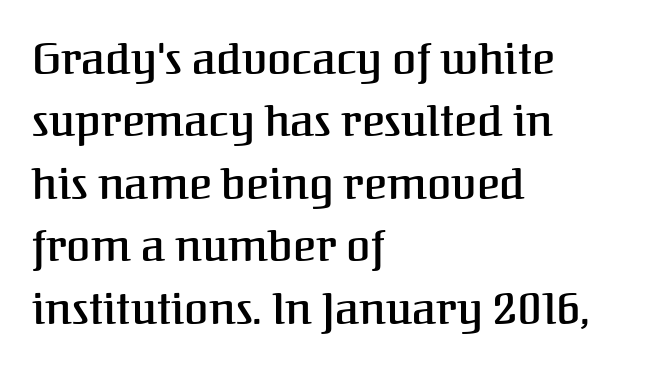
Rendered with straight, roman letterforms. Check under the words: just untouched page. Weight: semibold (demi). A student would call this left alignment; a typographer would say flush left, rag right. The passage shown is typed in a proportional face where columns would drift.
